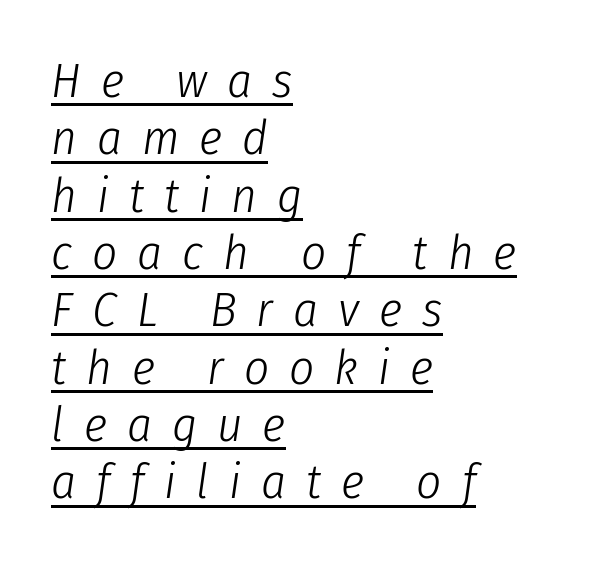
The image shows 49 px light, condensed type, italic (leaning right); set left-aligned, line spacing 1.17x, unusually wide letter spacing (+0.41 em), underlined; low stroke contrast and a medium x-height.
